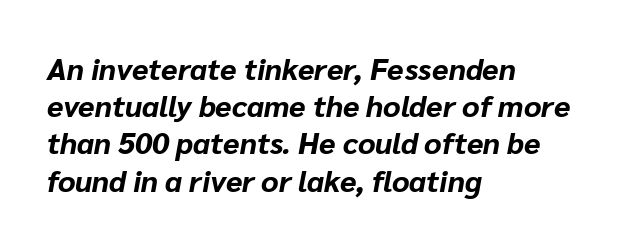
Q: Is the text bold? A: Yes.
Q: Is the text italic (slanted)? A: Yes, it leans right by about 10 degrees.
Q: Is the text underlined? A: No.
Q: How is the paragraph aligned? A: Left-aligned.
Q: Is the spacing between letters normal or unusually wide? A: Normal.
Q: Width (condensed, normal, or wide)? A: Normal.
Q: Stroke contrast? A: Low.
Q: x-height? A: Medium.
Q: Monospaced? A: No.
